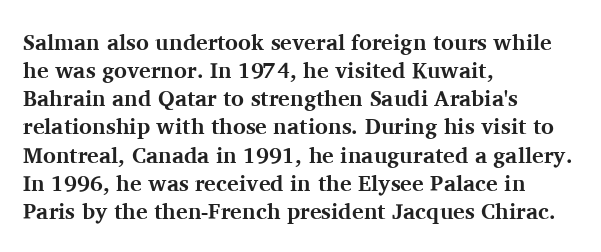
The image shows 22 px bold type, upright; set left-aligned, normal line spacing (1.28x), normal letter spacing, not underlined.
